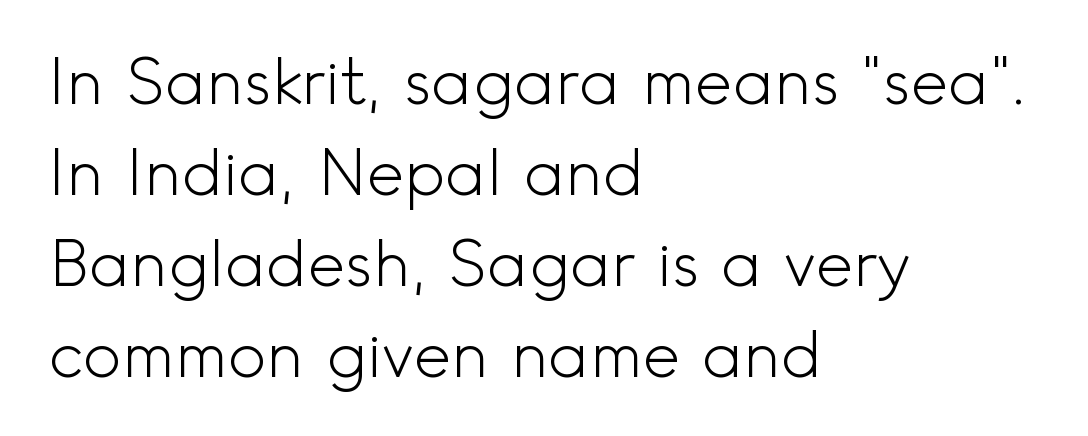
Q: Is the text bold? A: No.
Q: Is the text italic (slanted)? A: No, it is upright.
Q: Is the typeface a serif or a sans-serif typeface? A: Sans-serif.
Q: Is the text underlined? A: No.
Q: How is the paragraph aligned? A: Left-aligned.
Q: Is the spacing between letters normal or unusually wide? A: Normal.
Q: Is the spacing between lines tight, normal or loose? A: Normal.
Q: Width (condensed, normal, or wide)? A: Normal.
Q: x-height? A: Small.
Q: Monospaced? A: No.
